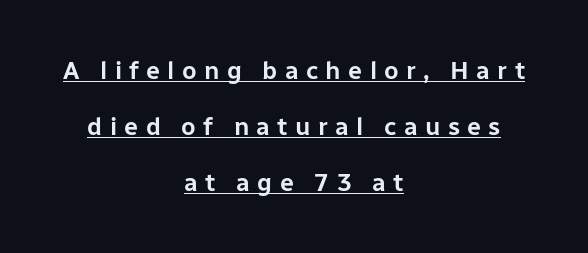
The image shows 25 px text type, upright; set centered, loose line spacing (2.24x), unusually wide letter spacing (+0.29 em), underlined.
